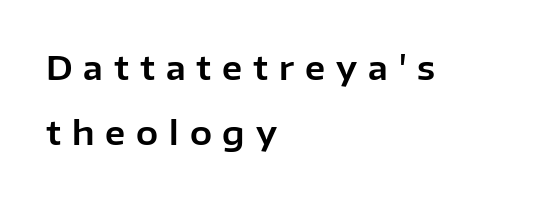
Q: Is the text italic (slanted)? A: No, it is upright.
Q: Is the typeface a serif or a sans-serif typeface? A: Sans-serif.
Q: Is the text underlined? A: No.
Q: How is the paragraph aligned? A: Left-aligned.
Q: Is the spacing between letters normal or unusually wide? A: Unusually wide.
Q: Is the spacing between lines tight, normal or loose? A: Loose.
Q: Width (condensed, normal, or wide)? A: Normal.
Q: Stroke contrast? A: Low.
Q: x-height? A: Medium.
Q: Monospaced? A: No.
